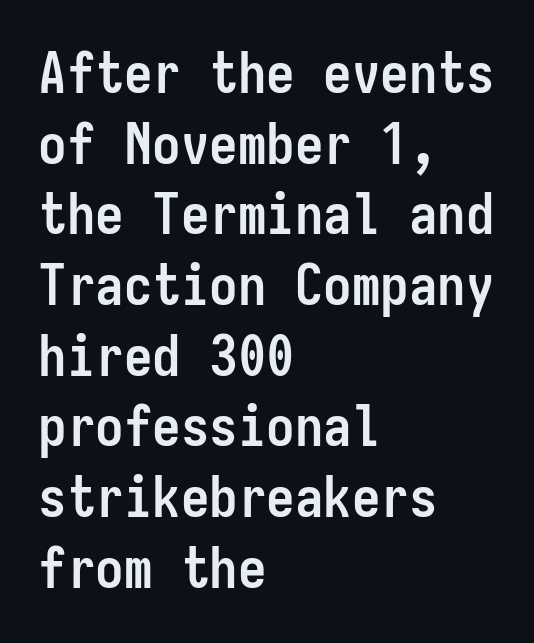
The image shows 57 px semibold, condensed sans-serif type, upright, monospaced; set left-aligned, line spacing 1.24x, normal letter spacing, not underlined; low stroke contrast and a medium x-height.
